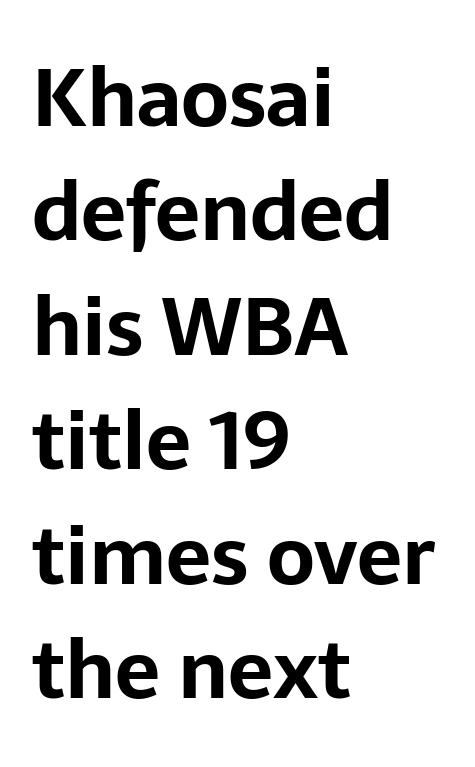
Q: Is the text bold? A: Yes.
Q: Is the text italic (slanted)? A: No, it is upright.
Q: Is the typeface a serif or a sans-serif typeface? A: Sans-serif.
Q: Is the text underlined? A: No.
Q: How is the paragraph aligned? A: Left-aligned.
Q: Is the spacing between letters normal or unusually wide? A: Normal.
Q: Is the spacing between lines tight, normal or loose? A: Normal.
Q: Width (condensed, normal, or wide)? A: Normal.
Q: Stroke contrast? A: Low.
Q: x-height? A: Medium.
Q: Monospaced? A: No.
